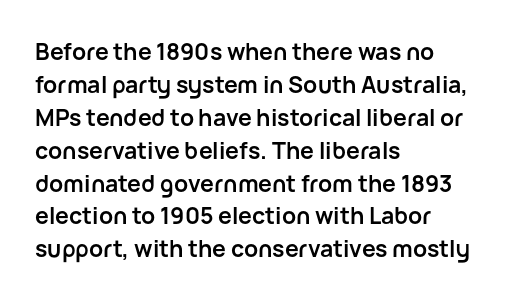
The gaps between neighbouring characters are ordinary and unremarkable. A dark, heavy texture on the line: the type is bold. Leftover space on each line is placed entirely after the last word. Reading down the column, the eye jumps a familiar distance to each next line. This is the regular roman posture of the typeface.
